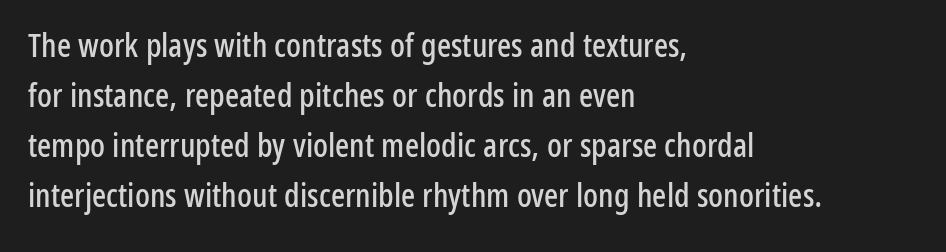
The designer went with a sans here, leaving each stem footless. The string is rendered with underlining switched off. The lines are quadded left. Looks like regular typesetting: each glyph gets only the width it needs. Honestly, the letter spacing is just normal — you wouldn't notice it.
